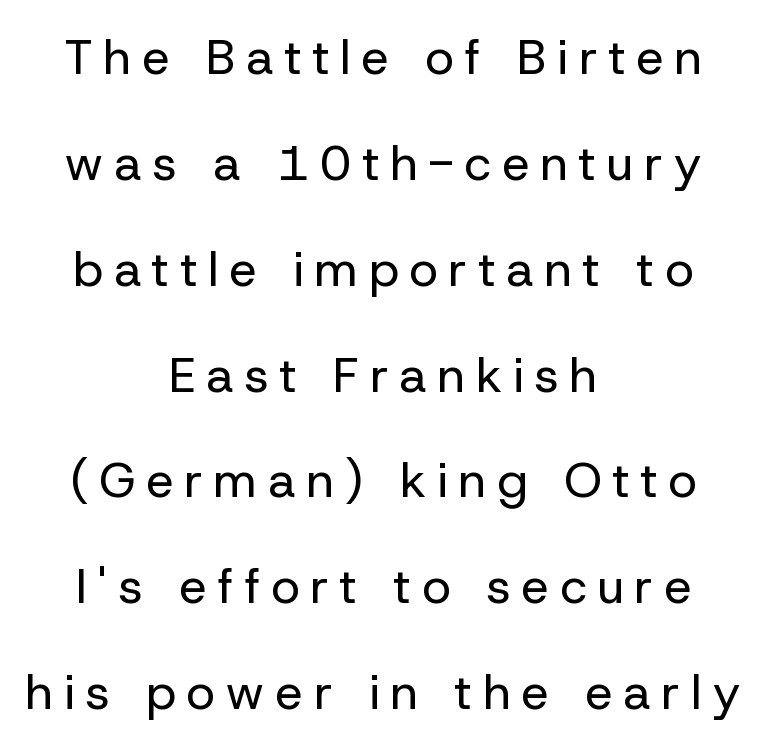
{"serif": "no", "italic": "no", "bold": "no", "weight": "regular", "width": "normal", "stroke_contrast": "low", "x_height": "medium", "monospaced": "no", "underline": "no", "align": "center", "line_spacing": "loose", "line_spacing_ratio": 2.16, "letter_spacing": "wide", "letter_spacing_em": 0.22, "glyph_px": 49}
